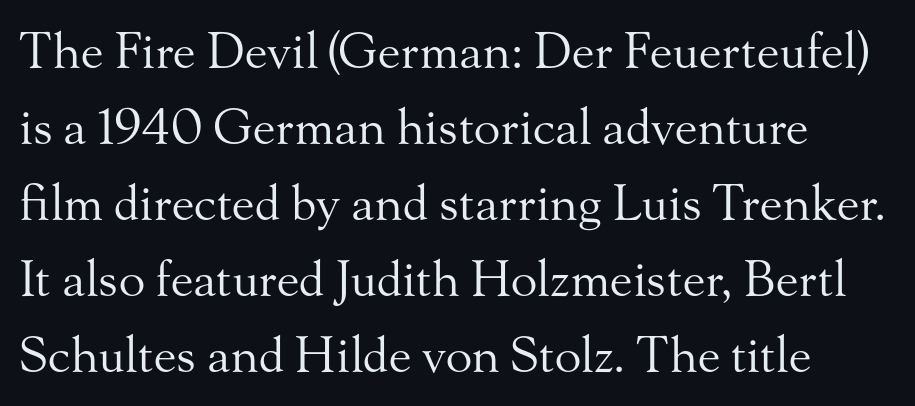
{"serif": "yes", "italic": "no", "bold": "no", "weight": "regular", "width": "normal", "stroke_contrast": "medium", "x_height": "small", "monospaced": "no", "underline": "no", "line_spacing": "normal", "line_spacing_ratio": 1.55, "letter_spacing": "normal", "letter_spacing_em": 0.0, "glyph_px": 49}
